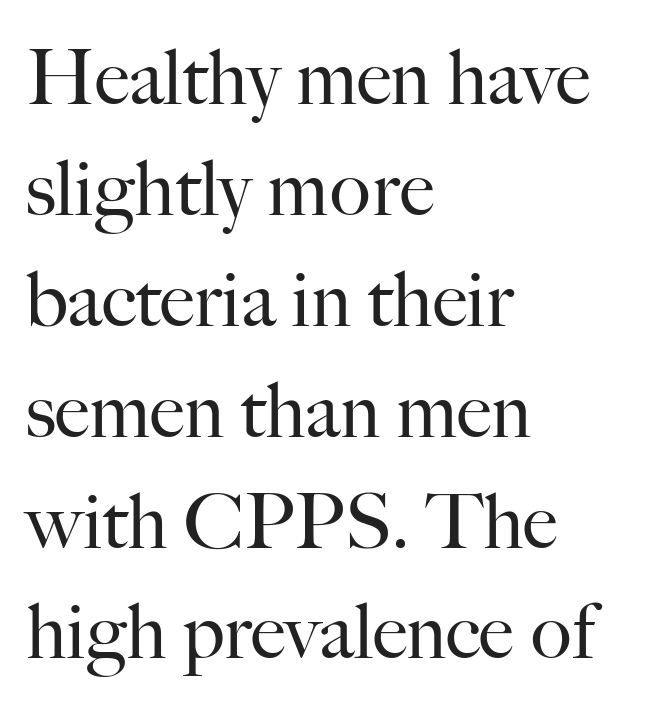
Q: Is the text bold? A: No.
Q: Is the text italic (slanted)? A: No, it is upright.
Q: Is the typeface a serif or a sans-serif typeface? A: Serif.
Q: Is the text underlined? A: No.
Q: How is the paragraph aligned? A: Left-aligned.
Q: Is the spacing between letters normal or unusually wide? A: Normal.
Q: Is the spacing between lines tight, normal or loose? A: Normal.
Q: Width (condensed, normal, or wide)? A: Normal.
Q: Stroke contrast? A: High.
Q: x-height? A: Small.
Q: Monospaced? A: No.
